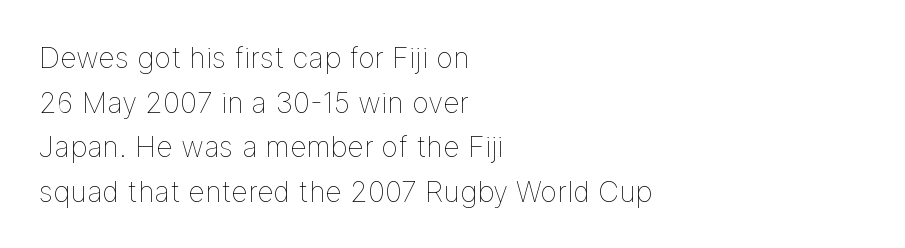
The type is set solid horizontally, with unmodified tracking. The letters advance in unequal steps, a hallmark of proportional type. Is the type heavy? It reads as light-to-regular instead. Quick note: interline space is typical. Underline: absent.
